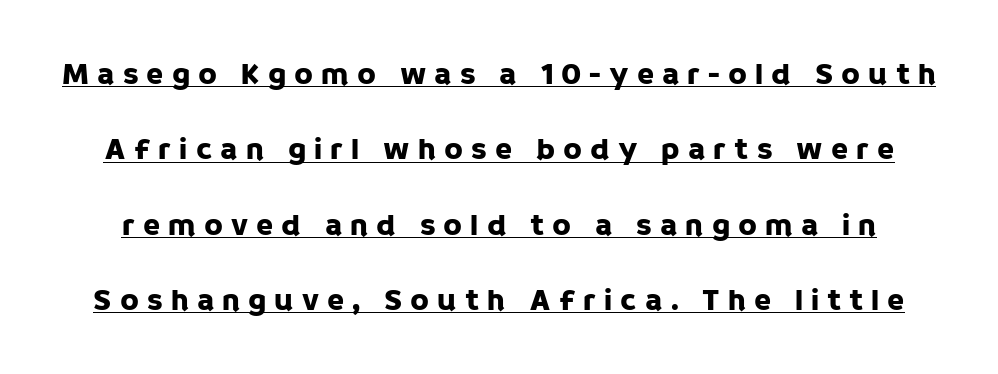
Characters remain perfectly vertical along every line. The rendering inserts visible extra space after every character. Examine the stroke ends and you'll find no serifs. Is there much room between lines? Yes — plenty of vertical air separates them. Varying glyph widths throughout — classic text-font behaviour. Caption: lettering with a line underneath.
